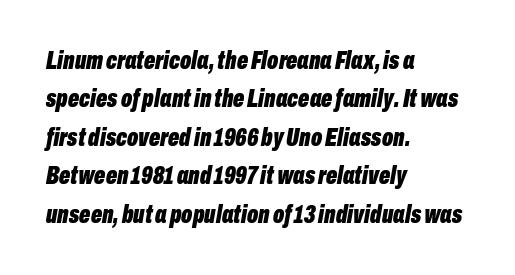
The letters sit at their default tracking, neither squeezed nor spread. Typeset ragged right — the left edge is the straight one. The font's italic variant was chosen for this text. Words float on clear page, feet unadorned. Interline gaps are of average width in this sample.
